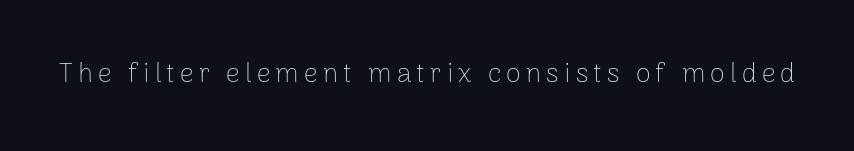
{"italic": "no", "bold": "no", "underline": "no", "glyph_px": 27}
